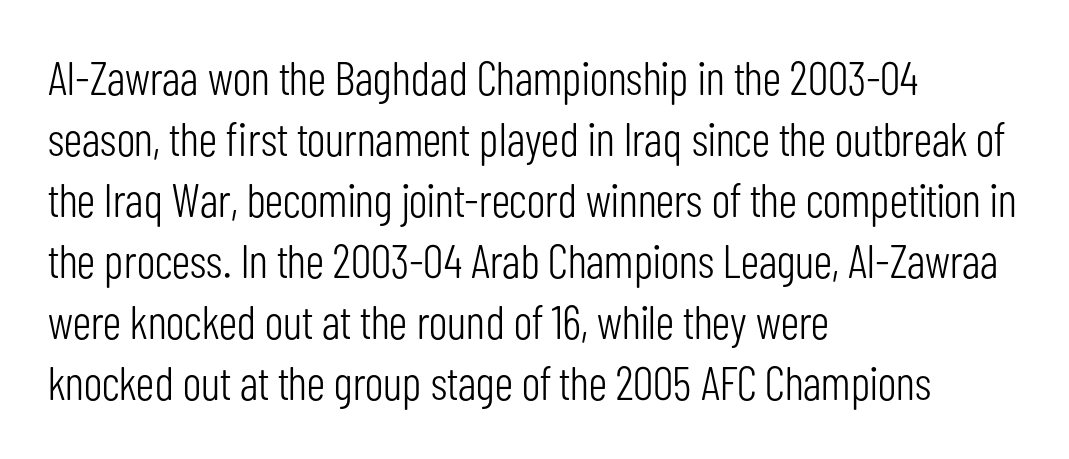
{"serif": "no", "italic": "no", "bold": "no", "weight": "light", "width": "condensed", "stroke_contrast": "low", "x_height": "medium", "monospaced": "no", "underline": "no", "align": "left", "line_spacing": "normal", "line_spacing_ratio": 1.3, "letter_spacing": "normal", "letter_spacing_em": 0.0, "glyph_px": 47}
